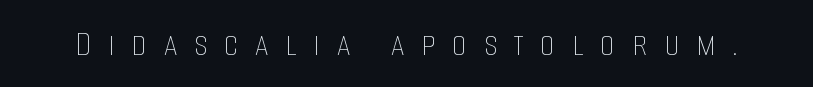
The typography opts for an upright posture over an oblique one. This is not heavy type; no bold has been used. Think of a printed novel: that variable character pitch is what you see here. Observe the wide spacing: letters keep a clear distance from each other. Beneath every word, the page is bare.
